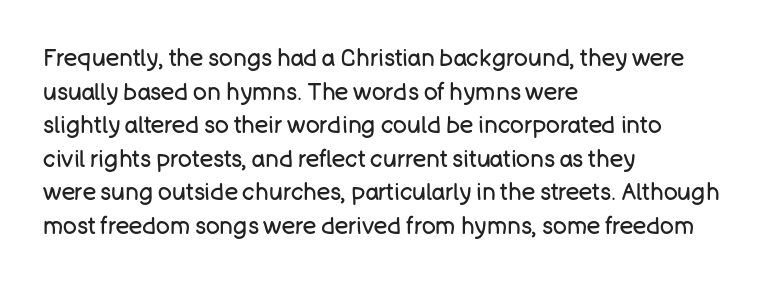
{"italic": "no", "bold": "no", "underline": "no", "align": "left", "line_spacing": "normal", "line_spacing_ratio": 1.46, "letter_spacing": "normal", "letter_spacing_em": 0.0, "glyph_px": 23}
